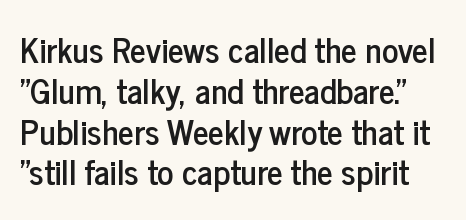
Q: Is the text italic (slanted)? A: No, it is upright.
Q: Is the typeface a serif or a sans-serif typeface? A: Sans-serif.
Q: Is the text underlined? A: No.
Q: Is the spacing between letters normal or unusually wide? A: Normal.
Q: Width (condensed, normal, or wide)? A: Condensed.
Q: Stroke contrast? A: Low.
Q: x-height? A: Medium.
Q: Monospaced? A: No.
